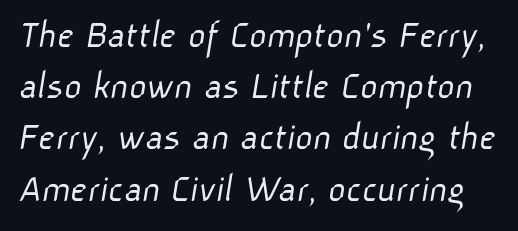
The image shows 42 px light sans-serif type; set line spacing 1.22x, normal letter spacing, not underlined; low stroke contrast and a medium x-height.
